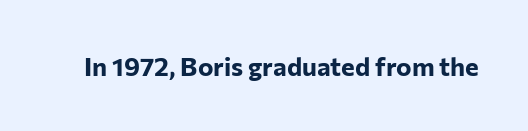
Q: Is the text bold? A: Yes.
Q: Is the text italic (slanted)? A: No, it is upright.
Q: Is the text underlined? A: No.
Q: Is the spacing between letters normal or unusually wide? A: Normal.
